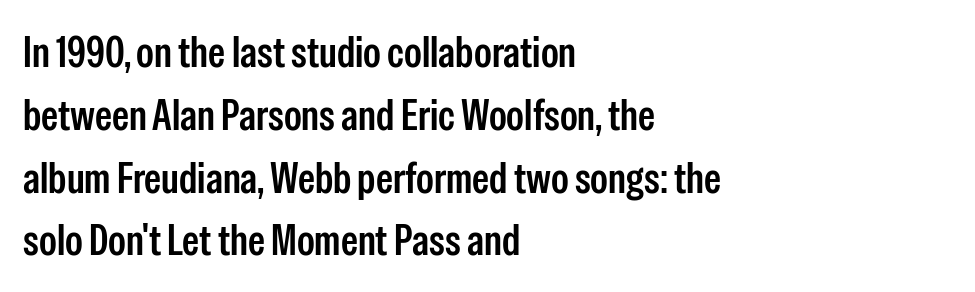
Q: Is the text italic (slanted)? A: No, it is upright.
Q: Is the typeface a serif or a sans-serif typeface? A: Sans-serif.
Q: Is the text underlined? A: No.
Q: How is the paragraph aligned? A: Left-aligned.
Q: Is the spacing between letters normal or unusually wide? A: Normal.
Q: Is the spacing between lines tight, normal or loose? A: Normal.
Q: Width (condensed, normal, or wide)? A: Condensed.
Q: Stroke contrast? A: Low.
Q: x-height? A: Medium.
Q: Monospaced? A: No.
